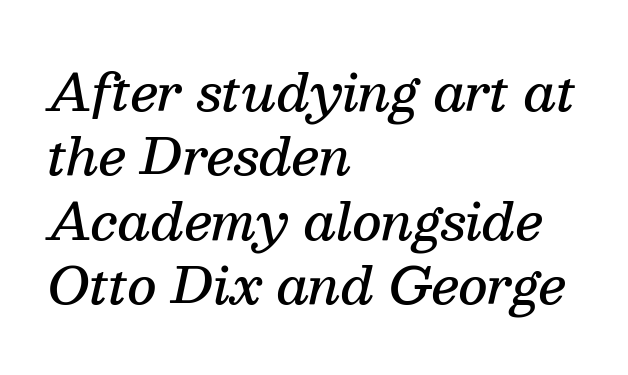
The image shows 50 px semibold serif type, italic (leaning right); set left-aligned, normal line spacing (1.29x), normal letter spacing, not underlined; medium stroke contrast and a medium x-height.
